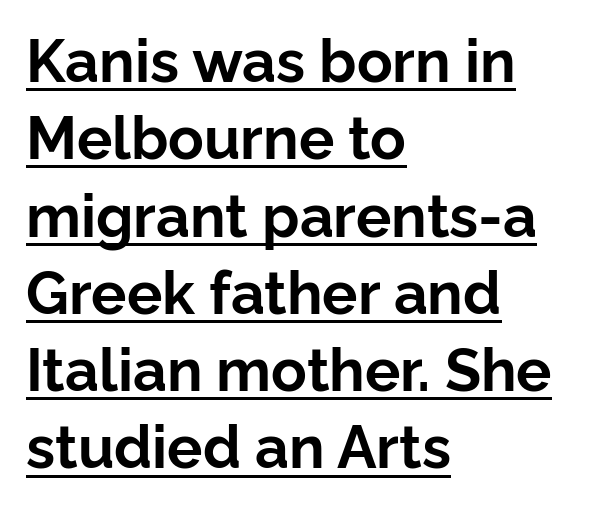
Q: Is the text bold? A: Yes.
Q: Is the text italic (slanted)? A: No, it is upright.
Q: Is the typeface a serif or a sans-serif typeface? A: Sans-serif.
Q: Is the text underlined? A: Yes.
Q: How is the paragraph aligned? A: Left-aligned.
Q: Is the spacing between letters normal or unusually wide? A: Normal.
Q: Is the spacing between lines tight, normal or loose? A: Normal.
Q: Width (condensed, normal, or wide)? A: Normal.
Q: Stroke contrast? A: Low.
Q: x-height? A: Medium.
Q: Monospaced? A: No.
